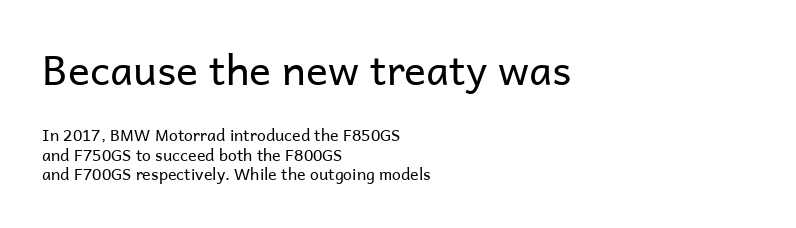
{"serif": "no", "italic": "no", "bold": "no", "weight": "regular", "width": "normal", "stroke_contrast": "low", "x_height": "medium", "monospaced": "no", "underline": "no", "align": "left", "line_spacing_ratio": 1.21, "letter_spacing": "normal", "letter_spacing_em": 0.0, "larger_block": "first", "size_ratio": 2.56, "glyph_px": 41}
